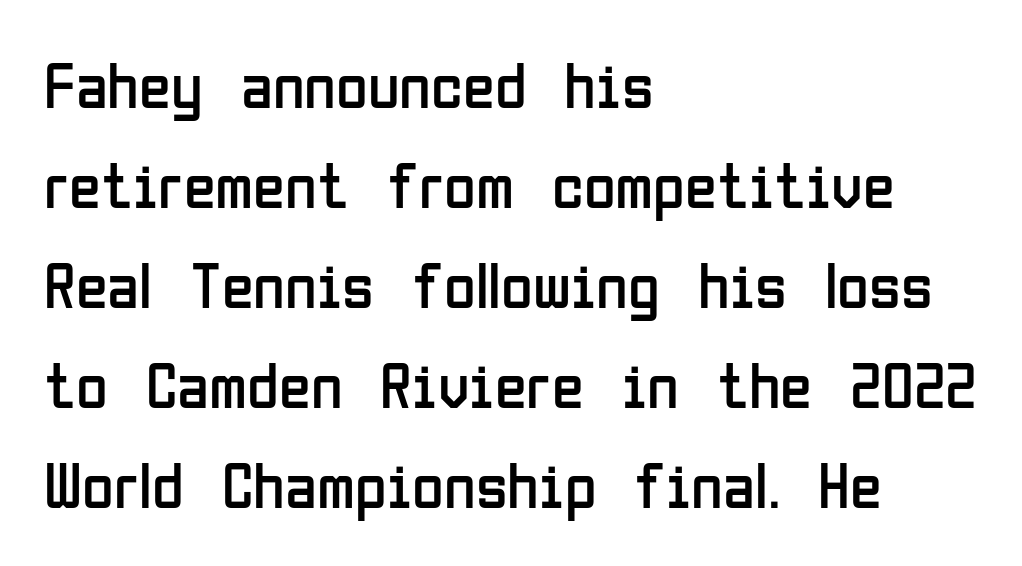
The passage shown is not bold in any degree. Casual observation: everything's shoved over to the left. The specimen omits any rule beneath the text block's lines. Does the leading feel generous? No, just average. The passage shown is typed in a proportional face where columns would drift. Ascenders rise straight up at ninety degrees.
